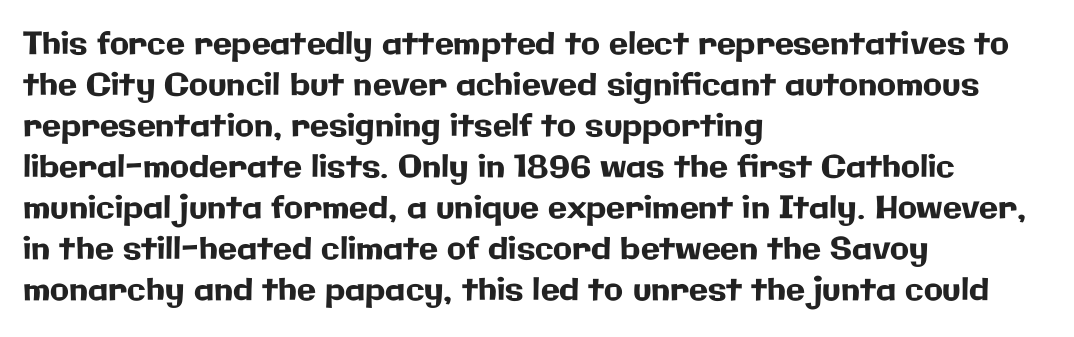
Q: Is the text italic (slanted)? A: No, it is upright.
Q: Is the typeface a serif or a sans-serif typeface? A: Sans-serif.
Q: Is the text underlined? A: No.
Q: How is the paragraph aligned? A: Left-aligned.
Q: Is the spacing between letters normal or unusually wide? A: Normal.
Q: Is the spacing between lines tight, normal or loose? A: Normal.
Q: Width (condensed, normal, or wide)? A: Normal.
Q: Stroke contrast? A: Low.
Q: x-height? A: Medium.
Q: Monospaced? A: No.
